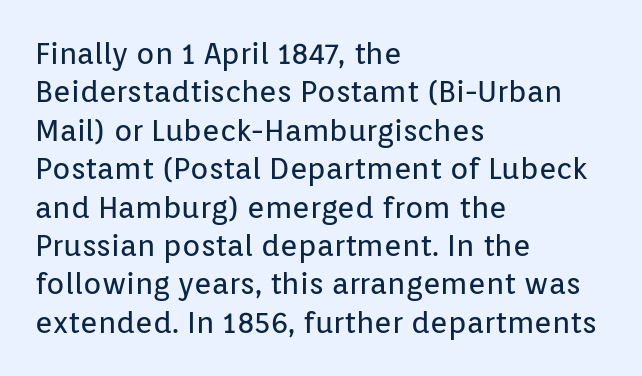
The image shows 30 px regular-weight sans-serif type, upright; set left-aligned, normal line spacing (1.28x), normal letter spacing, not underlined; low stroke contrast and a medium x-height.
